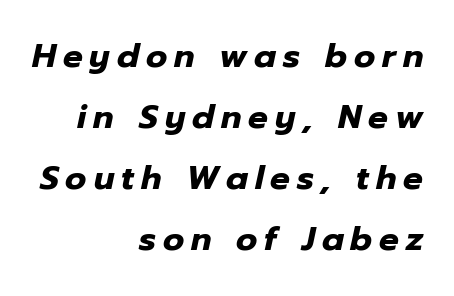
{"italic": "yes", "lean": "right", "slant_degrees": 12, "bold": "yes", "weight": "heavy", "width": "normal", "stroke_contrast": "low", "x_height": "medium", "monospaced": "no", "underline": "no", "align": "right", "line_spacing_ratio": 1.85, "letter_spacing": "wide", "letter_spacing_em": 0.21, "glyph_px": 33}
